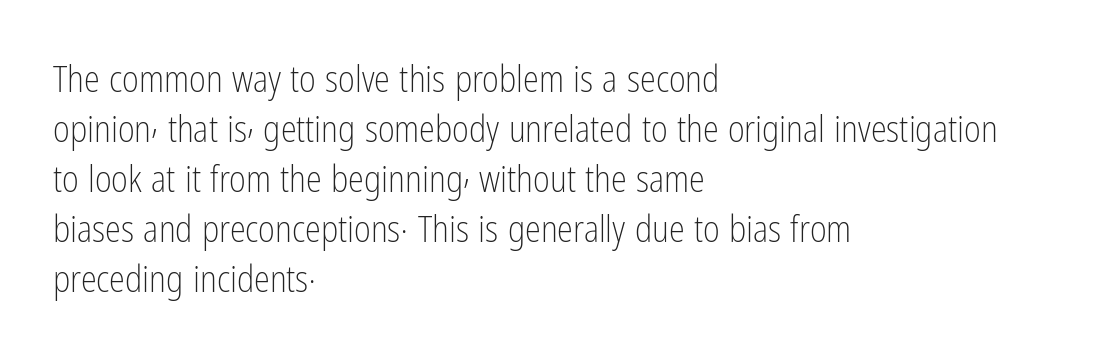
The image shows 36 px light, condensed sans-serif type, upright; set left-aligned, normal line spacing (1.39x), normal letter spacing, not underlined; low stroke contrast and a medium x-height.
